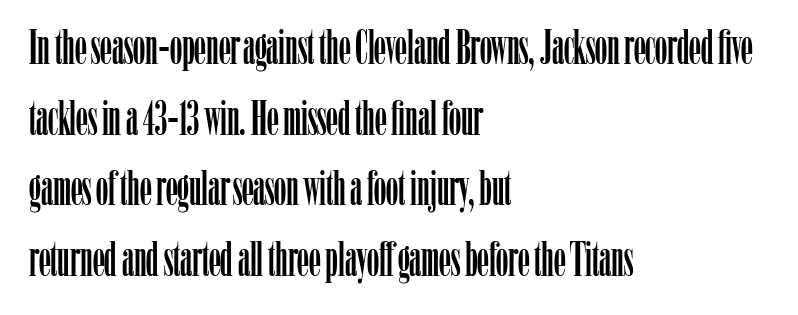
Successive baselines arrive at the customary interval. Default kerning and tracking; the words read as compact shapes. The letters carry serifs — small finishing strokes at the ends of their stems. Unlike italic type, these characters show no tilt at all.
